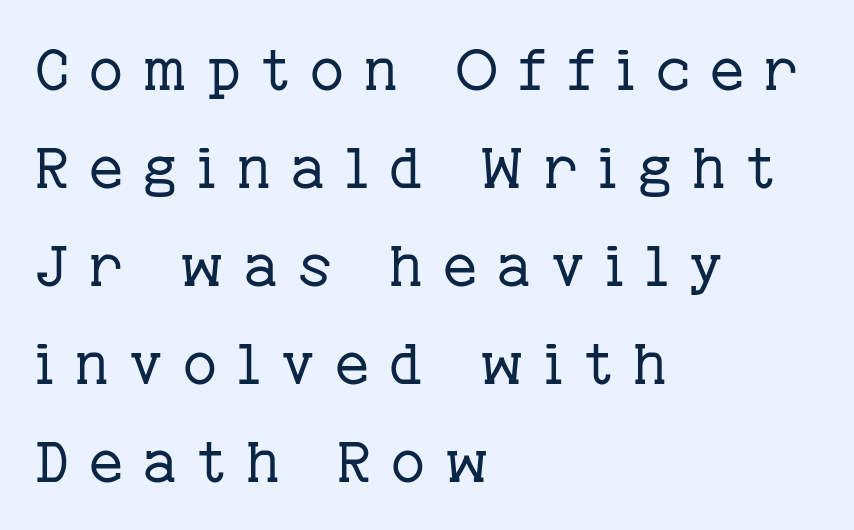
Q: Is the text bold? A: No.
Q: Is the text italic (slanted)? A: No, it is upright.
Q: Is the typeface a serif or a sans-serif typeface? A: Serif.
Q: Is the text underlined? A: No.
Q: How is the paragraph aligned? A: Left-aligned.
Q: Is the spacing between letters normal or unusually wide? A: Unusually wide.
Q: Is the spacing between lines tight, normal or loose? A: Normal.
Q: Width (condensed, normal, or wide)? A: Normal.
Q: Stroke contrast? A: Low.
Q: x-height? A: Medium.
Q: Monospaced? A: No.
